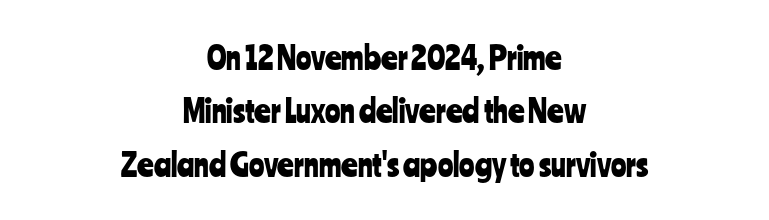
The image shows 32 px condensed sans-serif type, upright; set centered, normal line spacing (1.67x), normal letter spacing, not underlined; low stroke contrast and a medium x-height.
